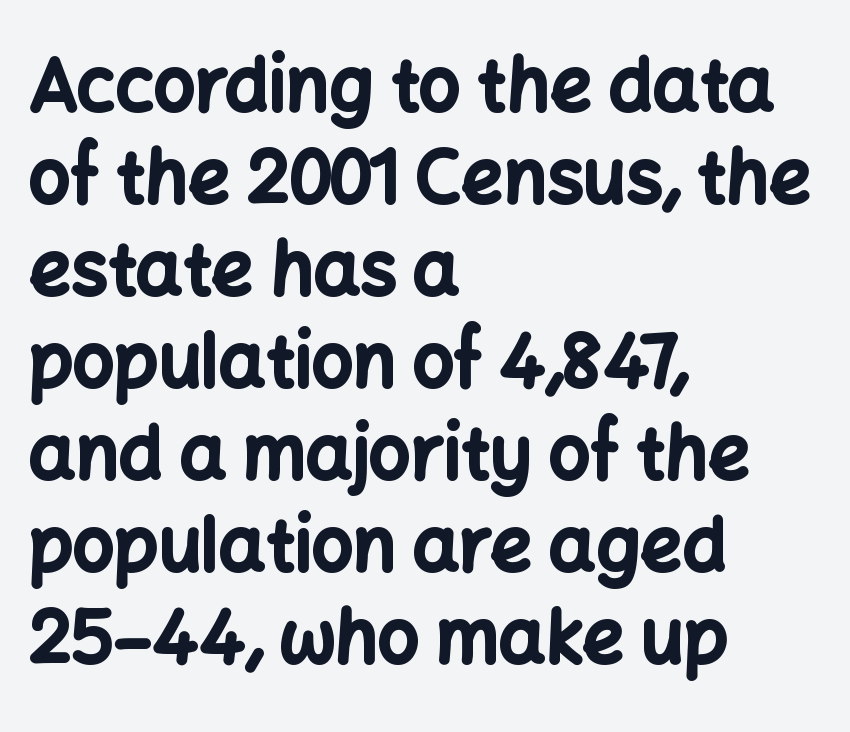
The image shows 73 px bold sans-serif type, upright; set left-aligned, normal line spacing (1.26x), normal letter spacing, not underlined; low stroke contrast and a medium x-height.
